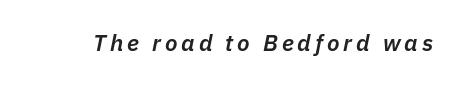
The image shows 23 px text type, italic (leaning right); set not underlined.
